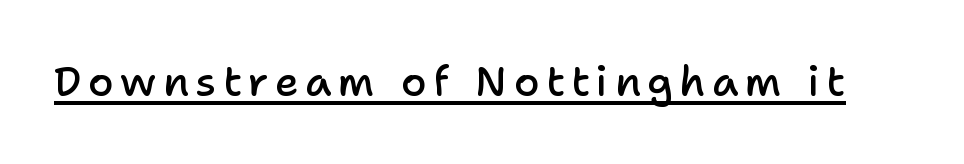
The letters advance in unequal steps, a hallmark of proportional type. The text was rendered using a sans face with plain stroke endings. The strokes are fattened partway — semibold, not bold. Like a heading marked for emphasis, these lines bear an underscore. Nope, not italic — everything's standing straight.
